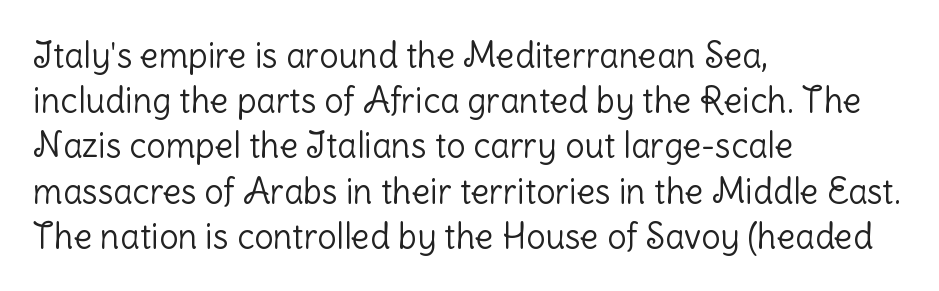
Q: Is the text bold? A: No.
Q: Is the text italic (slanted)? A: No, it is upright.
Q: Is the typeface a serif or a sans-serif typeface? A: Sans-serif.
Q: Is the text underlined? A: No.
Q: How is the paragraph aligned? A: Left-aligned.
Q: Is the spacing between letters normal or unusually wide? A: Normal.
Q: Is the spacing between lines tight, normal or loose? A: Normal.
Q: Width (condensed, normal, or wide)? A: Normal.
Q: Stroke contrast? A: Low.
Q: x-height? A: Medium.
Q: Monospaced? A: No.
